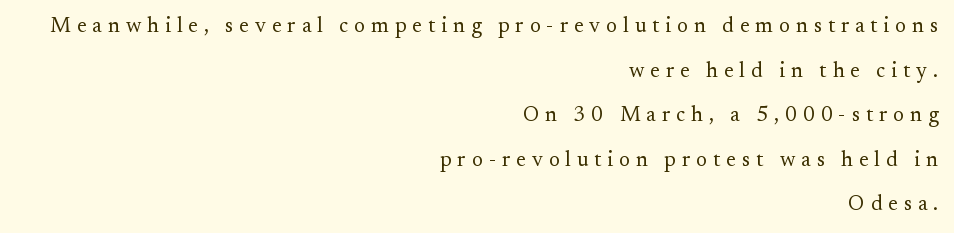
The line-height multiplier appears high, well above default. The space directly below the letters is spotless. The letterforms sit at book weight or below. The compositor pushed each line to the right boundary. Designer's note — italics off, roman on. The letterforms stand isolated, each surrounded by extra space.
